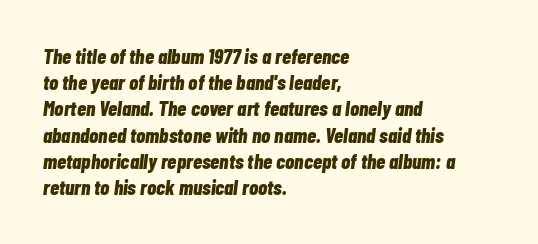
Compared with typical body copy, the letter spacing here is the same. These lines stack with their left ends in a neat column. The block of text has a typical density, with ordinary space between rows. Thick stems and heavy bowls — unmistakably bold. Words float on clear page, feet unadorned.
